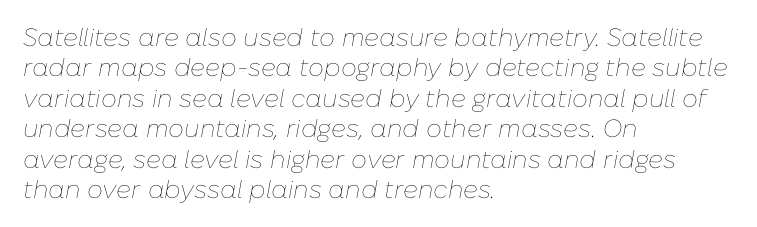
Q: Is the text bold? A: No.
Q: Is the text italic (slanted)? A: Yes, it leans right by about 10 degrees.
Q: Is the text underlined? A: No.
Q: How is the paragraph aligned? A: Left-aligned.
Q: Is the spacing between letters normal or unusually wide? A: Normal.
